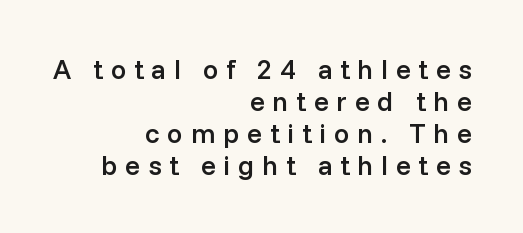
The image shows 28 px semibold sans-serif type, upright; set right-aligned, tight line spacing (1.14x), unusually wide letter spacing (+0.27 em), not underlined; low stroke contrast and a medium x-height.
